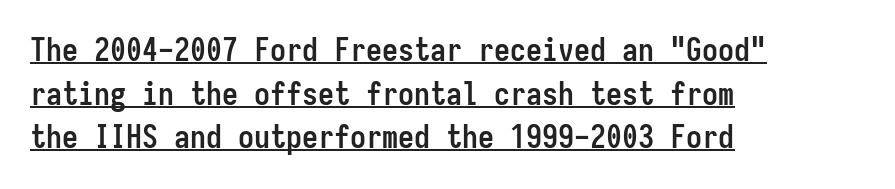
The face used here appears with an underline applied. Do the letters lean? They stand straight. I'd describe the lettering as bold — thick and assertive. Looks like terminal output: every glyph gets an equal slot.
